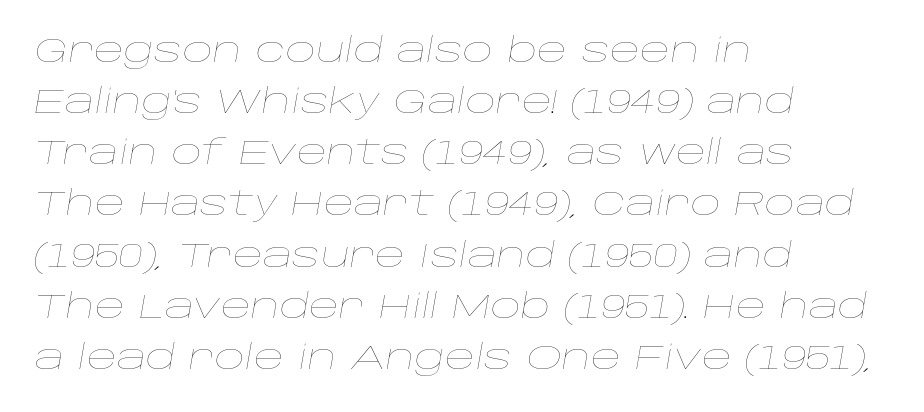
The image shows 33 px thin, wide type, italic (leaning right); set left-aligned, normal line spacing (1.55x), normal letter spacing, not underlined; low stroke contrast and a large x-height.
